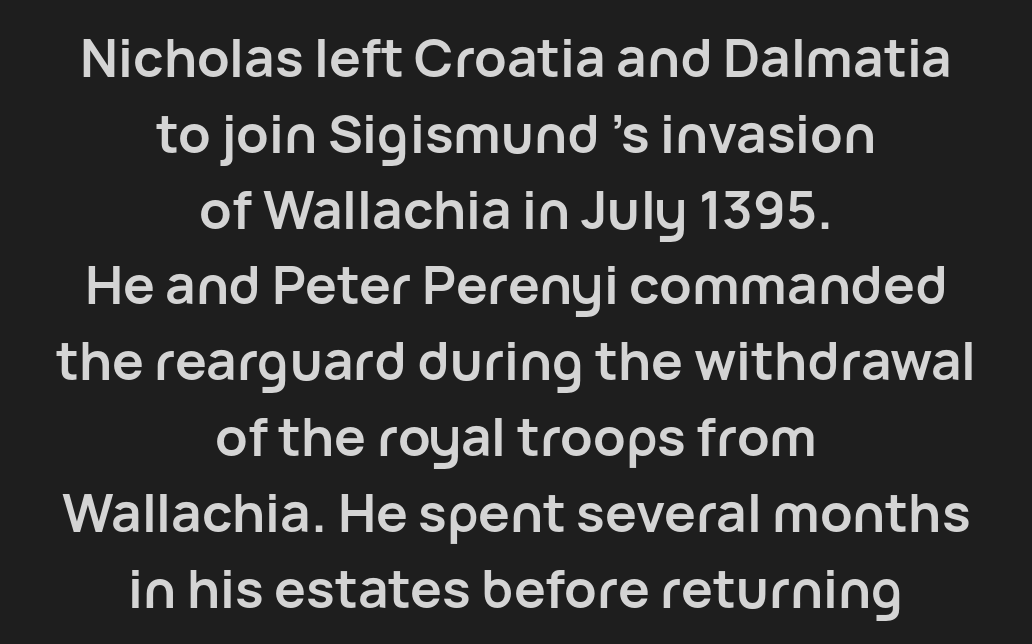
Q: Is the text bold? A: Yes.
Q: Is the text italic (slanted)? A: No, it is upright.
Q: Is the typeface a serif or a sans-serif typeface? A: Sans-serif.
Q: Is the text underlined? A: No.
Q: How is the paragraph aligned? A: Centered.
Q: Is the spacing between letters normal or unusually wide? A: Normal.
Q: Is the spacing between lines tight, normal or loose? A: Normal.
Q: Width (condensed, normal, or wide)? A: Normal.
Q: Stroke contrast? A: Low.
Q: x-height? A: Medium.
Q: Monospaced? A: No.
